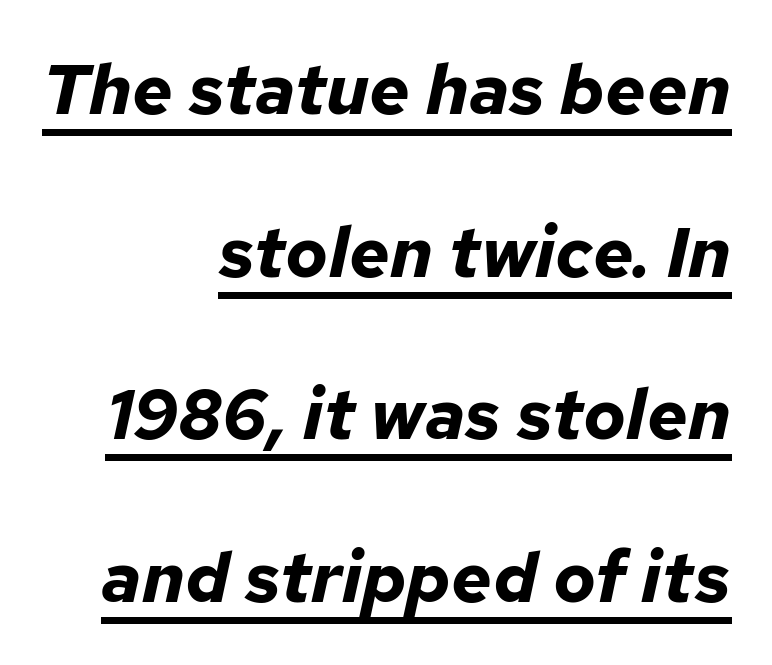
You could not count columns in this text — the font is proportionally spaced. Reading down the block, your eye finds every line finishing at a fixed right position. Each word holds together tightly as a unit, with standard inter-letter gaps. Decoration check: the copy is underlined.
